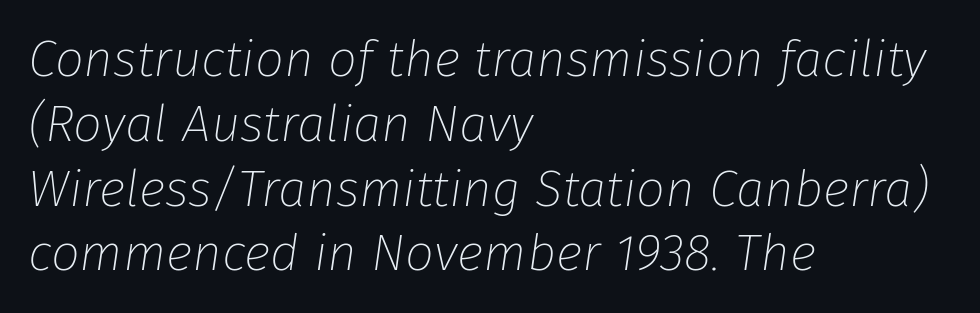
{"italic": "yes", "lean": "right", "slant_degrees": 8, "bold": "no", "weight": "thin", "width": "normal", "stroke_contrast": "low", "x_height": "medium", "monospaced": "no", "underline": "no", "align": "left", "line_spacing": "normal", "line_spacing_ratio": 1.27, "letter_spacing": "normal", "letter_spacing_em": 0.0, "glyph_px": 51}
